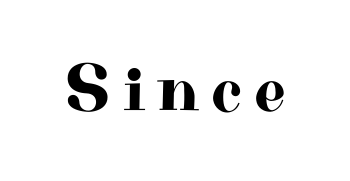
Q: Is the text italic (slanted)? A: No, it is upright.
Q: Is the typeface a serif or a sans-serif typeface? A: Serif.
Q: Is the text underlined? A: No.
Q: Width (condensed, normal, or wide)? A: Wide.
Q: Stroke contrast? A: High.
Q: x-height? A: Small.
Q: Monospaced? A: No.
